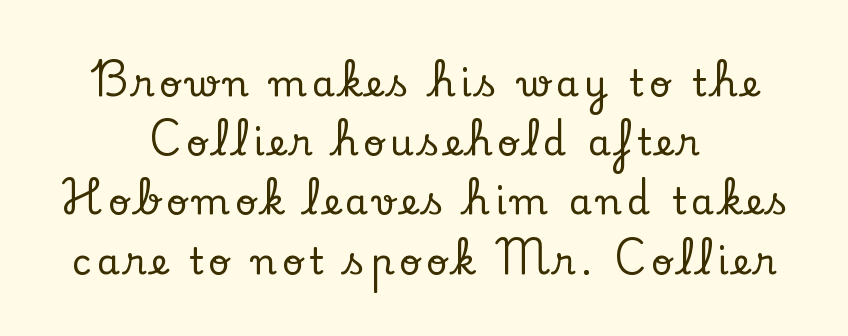
The image shows 37 px serif type, upright; set centered, normal line spacing (1.6x), not underlined; low stroke contrast and a small x-height.
